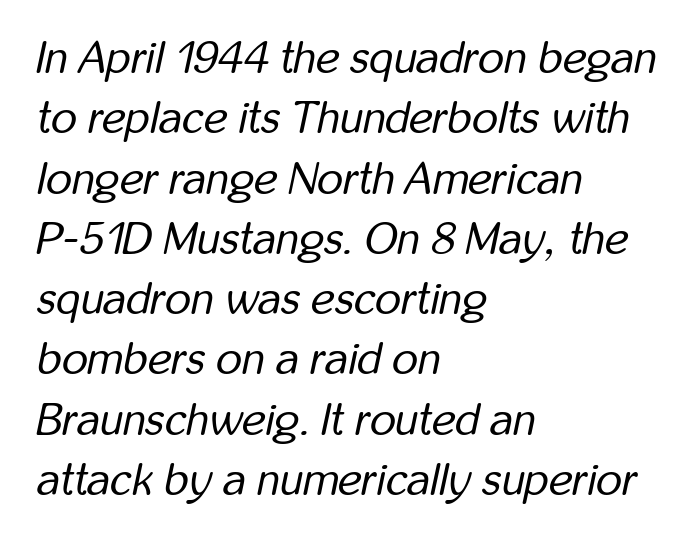
{"italic": "yes", "lean": "right", "slant_degrees": 12, "bold": "no", "weight": "regular", "width": "condensed", "stroke_contrast": "low", "x_height": "medium", "monospaced": "no", "underline": "no", "align": "left", "line_spacing": "normal", "line_spacing_ratio": 1.34, "letter_spacing": "normal", "letter_spacing_em": 0.0, "glyph_px": 45}
